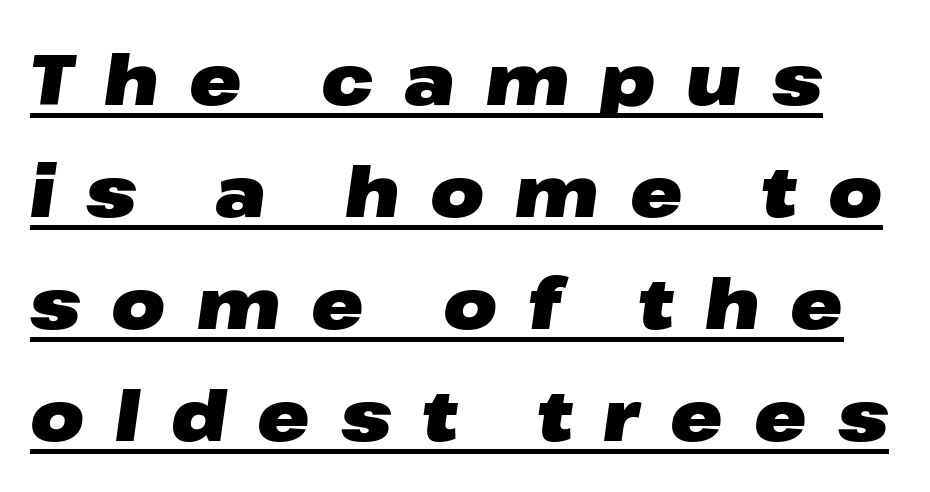
The image shows 70 px heavy, wide type, italic (leaning right); set normal line spacing (1.6x), unusually wide letter spacing (+0.44 em), underlined; low stroke contrast and a medium x-height.
